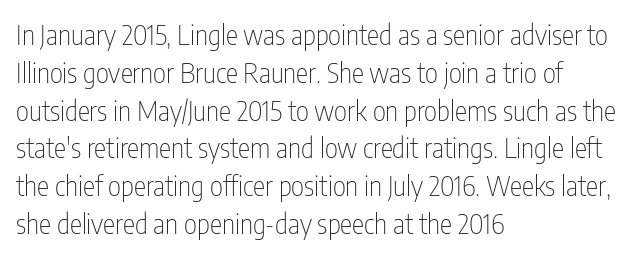
Q: Is the text bold? A: No.
Q: Is the text italic (slanted)? A: No, it is upright.
Q: Is the typeface a serif or a sans-serif typeface? A: Sans-serif.
Q: Is the text underlined? A: No.
Q: How is the paragraph aligned? A: Left-aligned.
Q: Is the spacing between letters normal or unusually wide? A: Normal.
Q: Is the spacing between lines tight, normal or loose? A: Normal.
Q: Width (condensed, normal, or wide)? A: Condensed.
Q: Stroke contrast? A: Low.
Q: x-height? A: Medium.
Q: Monospaced? A: No.
